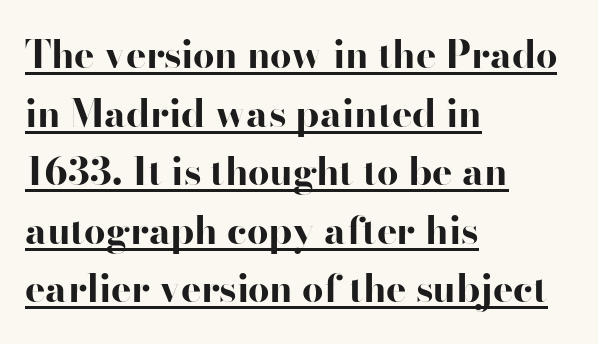
{"serif": "no", "italic": "no", "bold": "yes", "weight": "bold", "width": "wide", "stroke_contrast": "high", "x_height": "small", "monospaced": "no", "underline": "yes", "align": "left", "line_spacing": "normal", "line_spacing_ratio": 1.54, "letter_spacing": "normal", "letter_spacing_em": 0.0, "glyph_px": 38}
